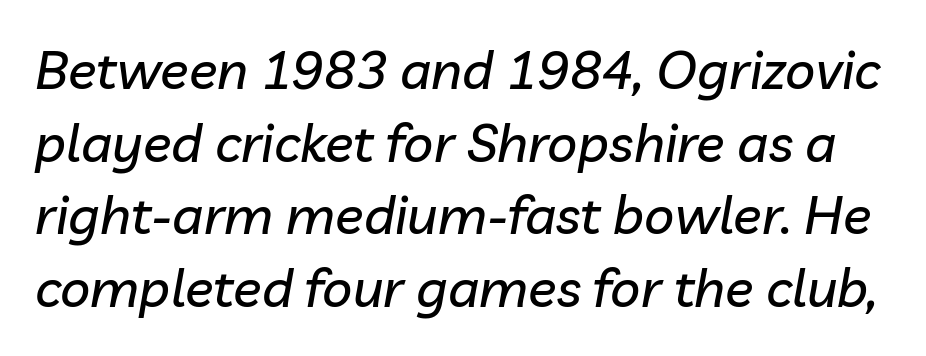
Q: Is the text italic (slanted)? A: Yes, it leans right by about 10 degrees.
Q: Is the text underlined? A: No.
Q: Is the spacing between letters normal or unusually wide? A: Normal.
Q: Is the spacing between lines tight, normal or loose? A: Normal.
Q: Width (condensed, normal, or wide)? A: Normal.
Q: Stroke contrast? A: Low.
Q: x-height? A: Medium.
Q: Monospaced? A: No.
